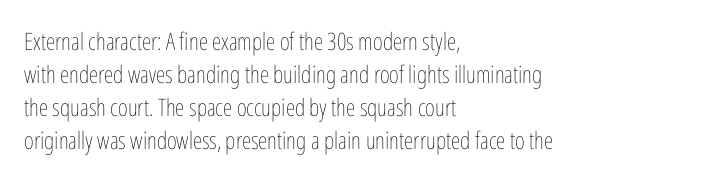
The image shows 24 px text type, upright; set left-aligned, normal line spacing (1.38x), normal letter spacing, not underlined.
